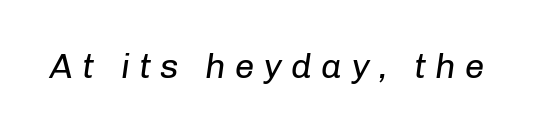
A clean baseline with only descenders dipping below it. Is the stroke heavy? The answer is a plain regular-or-lighter. A typesetter would mark this as italic. Is the letter spacing exaggerated? Yes — the characters are pushed far apart. Do the characters align in a grid? No, the font is proportional.
